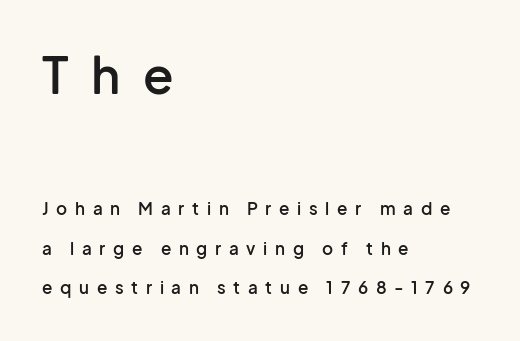
The image shows 50 px semibold sans-serif type, upright; set left-aligned, loose line spacing (2.31x), unusually wide letter spacing (+0.45 em), not underlined; the first (top) block is 2.94x larger; low stroke contrast and a medium x-height.
